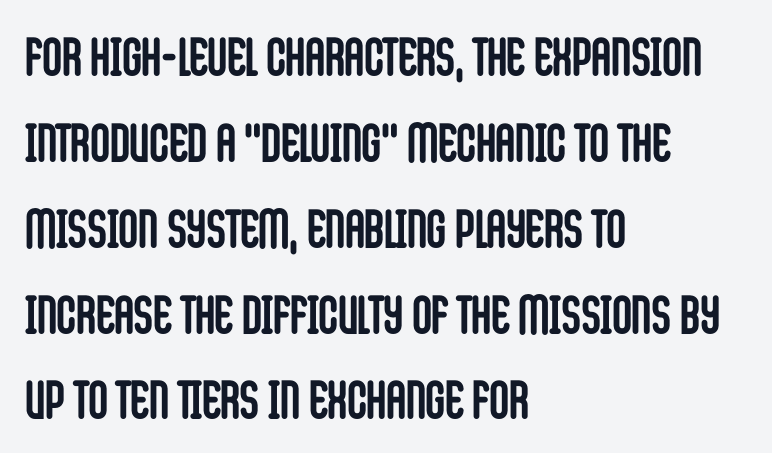
Q: Is the text bold? A: Yes.
Q: Is the text italic (slanted)? A: No, it is upright.
Q: Is the typeface a serif or a sans-serif typeface? A: Sans-serif.
Q: Is the text underlined? A: No.
Q: How is the paragraph aligned? A: Left-aligned.
Q: Is the spacing between letters normal or unusually wide? A: Normal.
Q: Is the spacing between lines tight, normal or loose? A: Normal.
Q: Width (condensed, normal, or wide)? A: Condensed.
Q: Stroke contrast? A: Low.
Q: x-height? A: Large.
Q: Monospaced? A: No.
